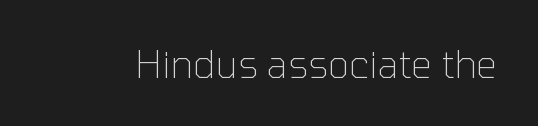
This rendering employs a face without finishing strokes, i.e., a sans-serif. When letters stand straight like this, we call the style roman or upright. Between one letter and the next there's only the usual sliver of space. The zone under the glyphs is completely vacant. Looks like regular typesetting: each glyph gets only the width it needs. A light-to-regular cut is what we see here.
